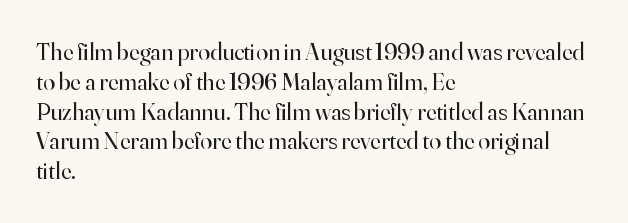
The image shows 24 px text type, upright; set left-aligned, line spacing 1.24x, normal letter spacing, not underlined.
